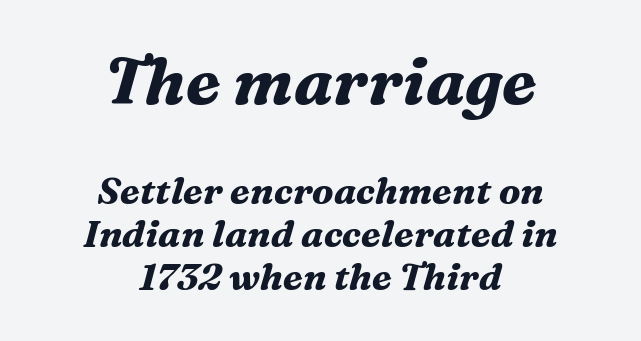
{"serif": "yes", "italic": "yes", "lean": "right", "slant_degrees": 16, "bold": "yes", "weight": "bold", "width": "normal", "stroke_contrast": "medium", "x_height": "medium", "monospaced": "no", "underline": "no", "align": "center", "line_spacing_ratio": 1.16, "letter_spacing": "normal", "letter_spacing_em": 0.0, "larger_block": "first", "size_ratio": 1.76, "glyph_px": 65}
